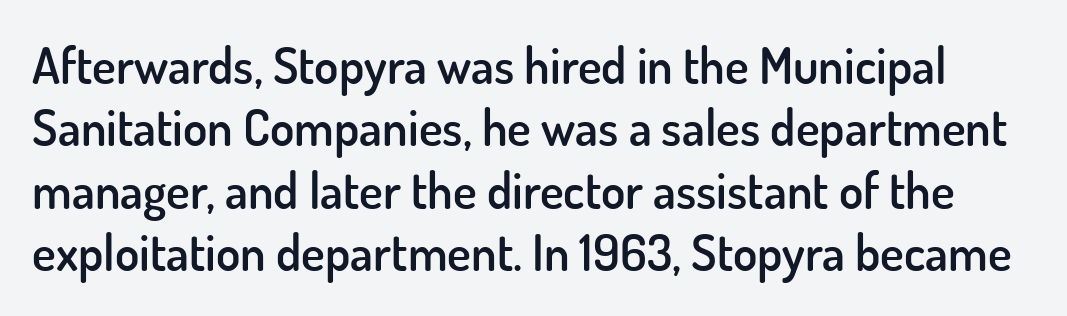
You can tell it's not italic because the verticals are truly vertical. Serifs: no, the terminals of the letterforms are clean. Spacing verdict: proportional, widths tailored to each character. I'd describe the lettering as semibold — firm but not a full bold.
